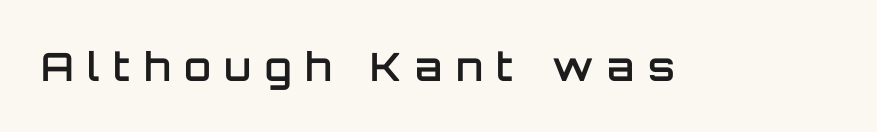
Ordinary non-slanted type is in use. How heavy is the stroke? Medium-heavy — a semibold, shy of bold. Substantial extra tracking has been applied to these lines. Serif or sans? Sans — the stroke terminals are bare.
